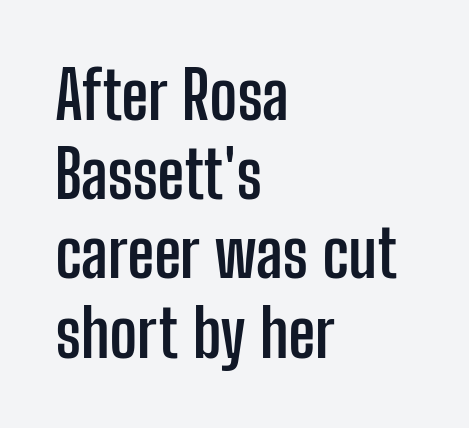
The image shows 66 px semibold, condensed sans-serif type, upright; set left-aligned, line spacing 1.2x, normal letter spacing, not underlined; low stroke contrast and a medium x-height.
